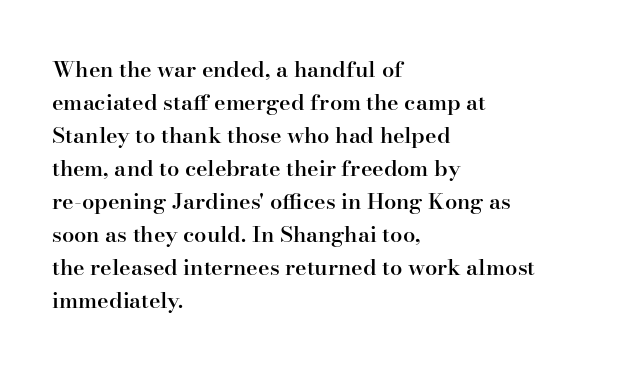
Ascenders rise straight up at ninety degrees. No word sits above an underline. Casual observation: everything's shoved over to the left. Between one letter and the next there's only the usual sliver of space.
